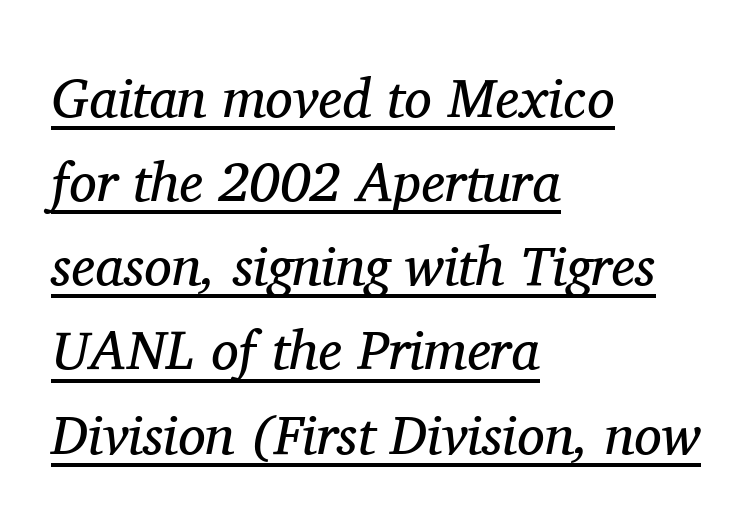
Stem width sits at or under what a default text font uses. Does the leading feel generous? No, just average. Tracking value appears to be zero — textbook default spacing. The passage shown is underscored from start to finish.
